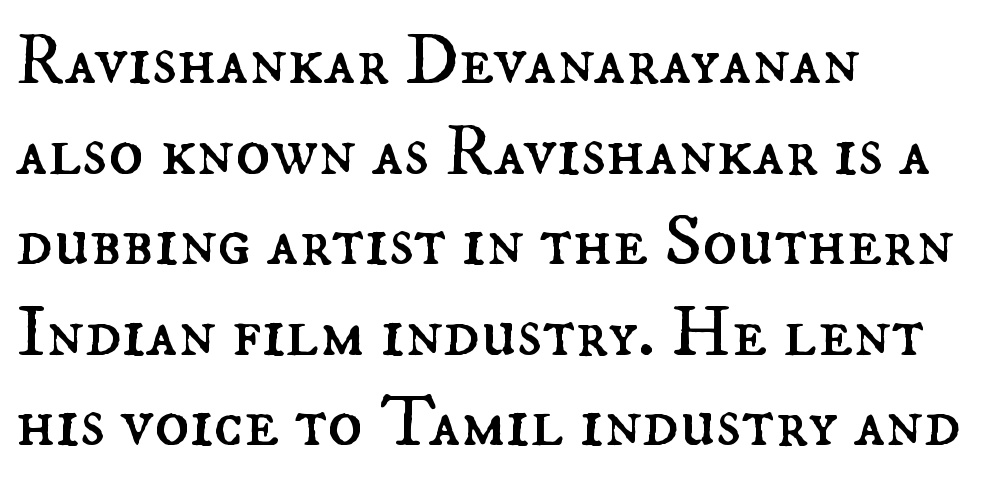
The image shows 73 px regular-weight type, upright; set left-aligned, line spacing 1.24x, normal letter spacing, not underlined; medium stroke contrast and a small x-height.
